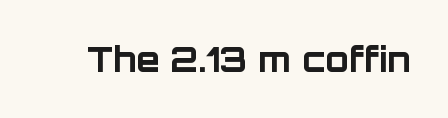
The image shows 34 px bold sans-serif type, upright; set normal letter spacing, not underlined; low stroke contrast and a large x-height.
